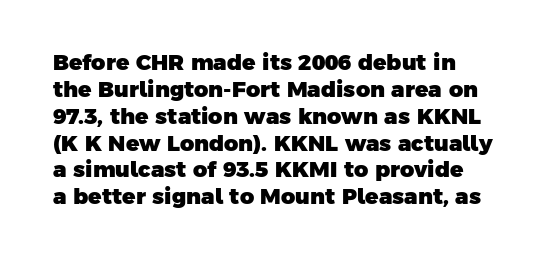
The image shows 22 px bold type; set line spacing 1.22x, normal letter spacing, not underlined.
